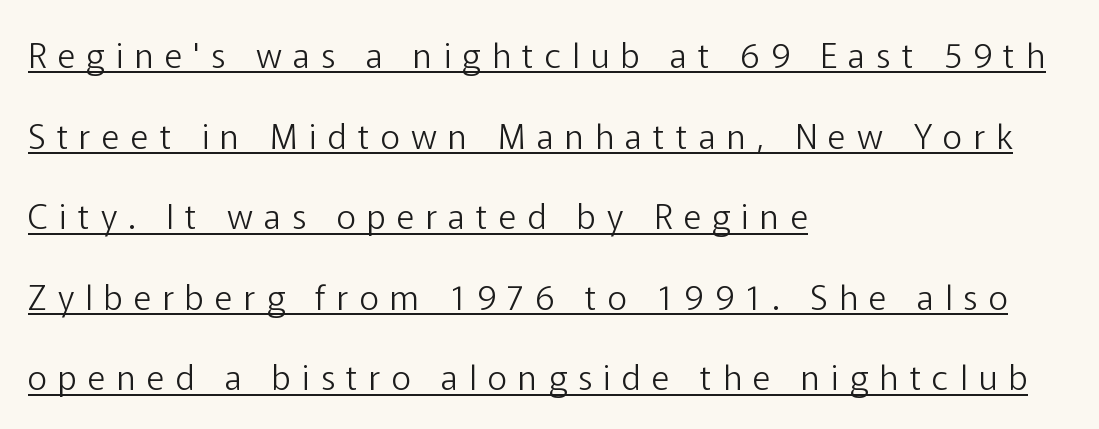
{"serif": "no", "italic": "no", "bold": "no", "weight": "light", "width": "normal", "stroke_contrast": "low", "x_height": "medium", "monospaced": "no", "underline": "yes", "align": "left", "line_spacing": "loose", "line_spacing_ratio": 2.37, "letter_spacing": "wide", "letter_spacing_em": 0.33, "glyph_px": 34}
